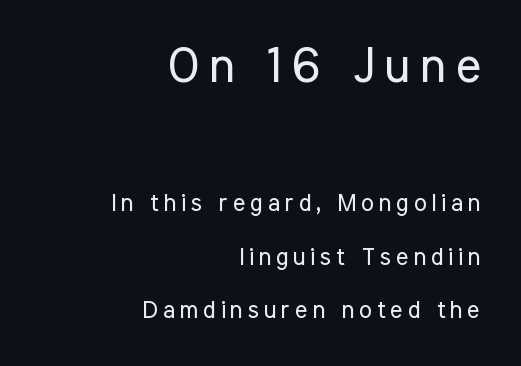
Honestly, there is no underline to notice here at all. Letters have the restrained weight of plain body copy at most. Casual observation: everything's shoved over to the right. The letters stand straight up with perfectly vertical stems. Compared with typical body copy, the letter spacing here is much looser. The letters advance in unequal steps, a hallmark of proportional type.
